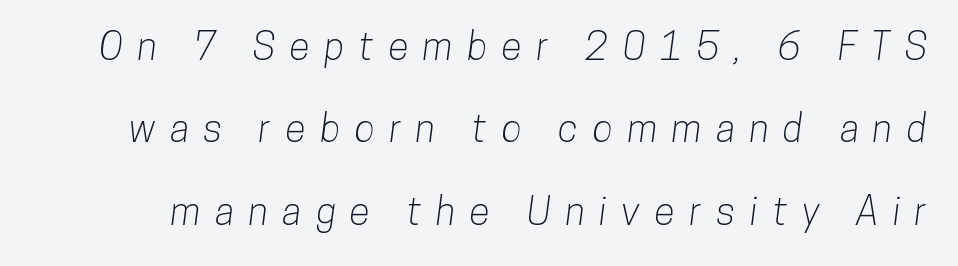
{"serif": "no", "width": "condensed", "stroke_contrast": "low", "x_height": "medium", "monospaced": "no", "underline": "no", "line_spacing": "loose", "line_spacing_ratio": 2.17, "letter_spacing": "wide", "letter_spacing_em": 0.38, "glyph_px": 38}
